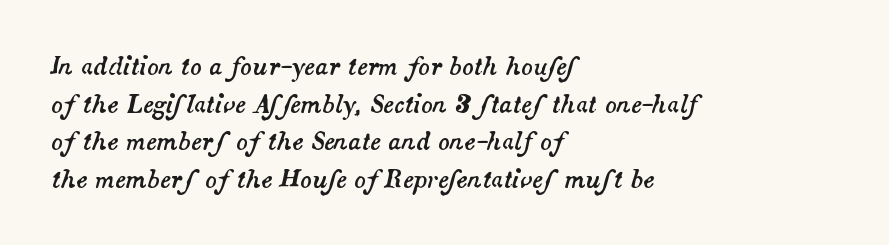
{"italic": "yes", "lean": "right", "slant_degrees": 14, "underline": "no", "align": "left", "line_spacing": "normal", "line_spacing_ratio": 1.57, "letter_spacing": "normal", "letter_spacing_em": 0.0, "glyph_px": 24}
